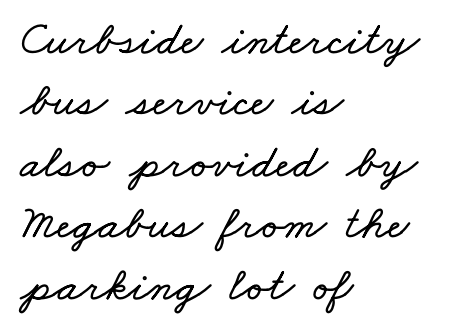
The image shows 48 px wide type; set left-aligned, normal line spacing (1.28x), normal letter spacing, not underlined; low stroke contrast and a small x-height.
